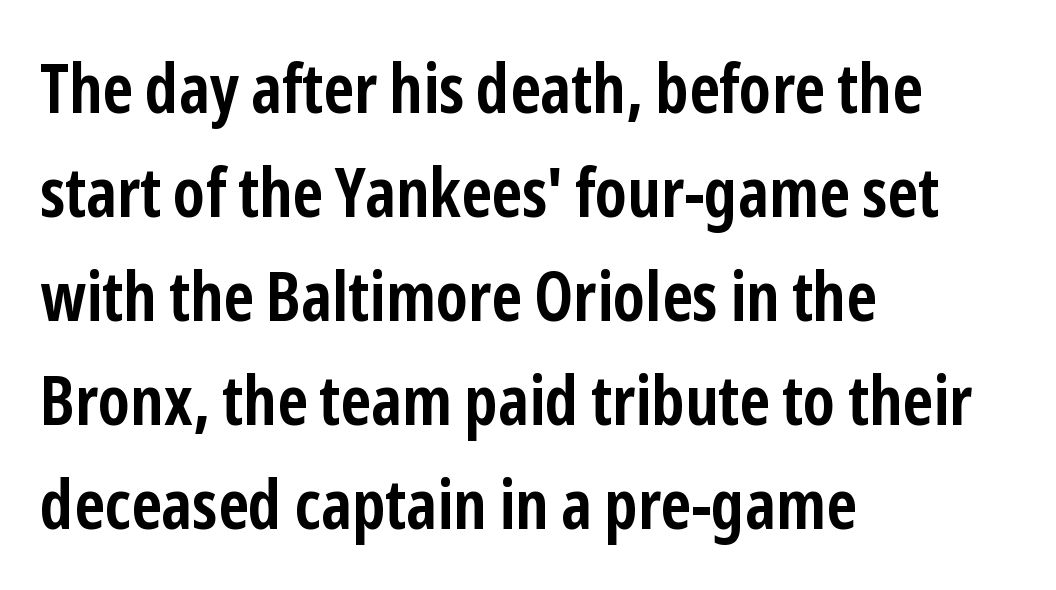
Serif or sans? Sans — the stroke terminals are bare. Line starts are locked; line ends wander. Notice how thick the strokes are: this is what a full bold looks like. Has an underline been added? It has not. A roman cut, with each character standing at attention.
